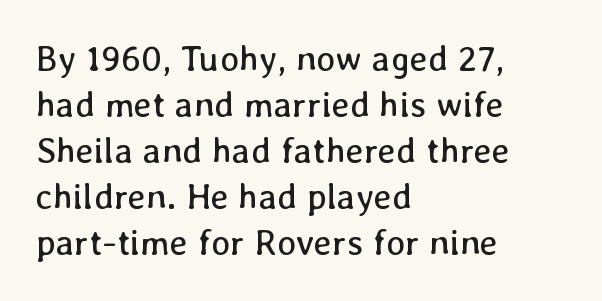
Q: Is the text bold? A: No.
Q: Is the text italic (slanted)? A: No, it is upright.
Q: Is the text underlined? A: No.
Q: How is the paragraph aligned? A: Left-aligned.
Q: Is the spacing between letters normal or unusually wide? A: Normal.
Q: Is the spacing between lines tight, normal or loose? A: Normal.
Q: Width (condensed, normal, or wide)? A: Normal.
Q: Stroke contrast? A: Low.
Q: x-height? A: Medium.
Q: Monospaced? A: No.
